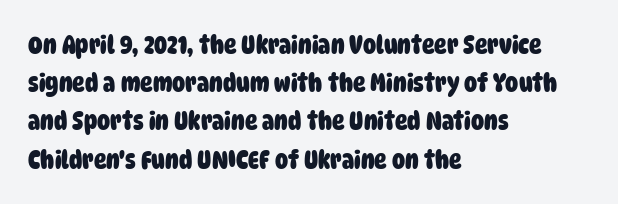
Leading: standard. The line texture is even and compact thanks to regular tracking. The passage is arranged the way most books set body copy — flush left. What weight is shown? A full bold with thick strokes. Clear beneath every line of the passage.
